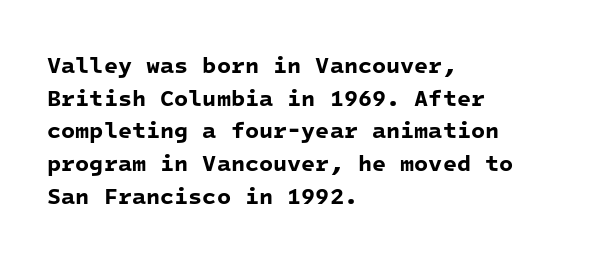
Thick stems and heavy bowls — unmistakably bold. The space directly below the letters is spotless. Is the block centered? No — it sits flush against the left margin. Students, observe: this is what conventionally led text looks like. Nobody touched the tracking dial on this one.
